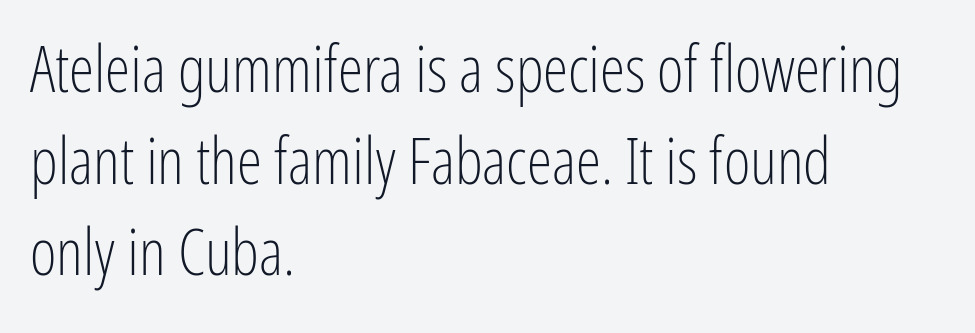
Q: Is the text bold? A: No.
Q: Is the text italic (slanted)? A: No, it is upright.
Q: Is the typeface a serif or a sans-serif typeface? A: Sans-serif.
Q: Is the text underlined? A: No.
Q: How is the paragraph aligned? A: Left-aligned.
Q: Is the spacing between letters normal or unusually wide? A: Normal.
Q: Is the spacing between lines tight, normal or loose? A: Normal.
Q: Width (condensed, normal, or wide)? A: Condensed.
Q: Stroke contrast? A: Low.
Q: x-height? A: Medium.
Q: Monospaced? A: No.
